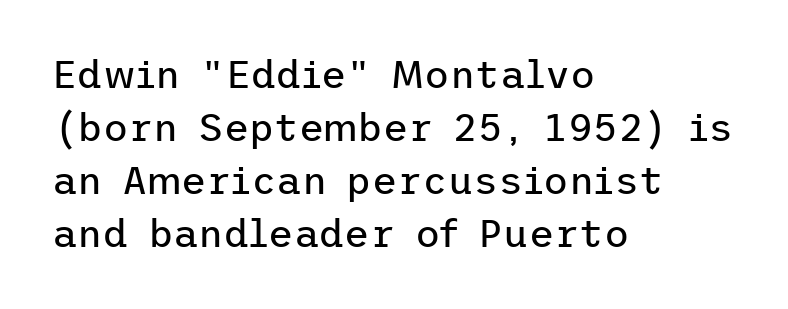
{"serif": "no", "italic": "no", "bold": "no", "weight": "regular", "width": "normal", "stroke_contrast": "low", "x_height": "medium", "underline": "no", "align": "left", "line_spacing": "normal", "line_spacing_ratio": 1.36, "letter_spacing": "normal", "letter_spacing_em": 0.0, "glyph_px": 39}
